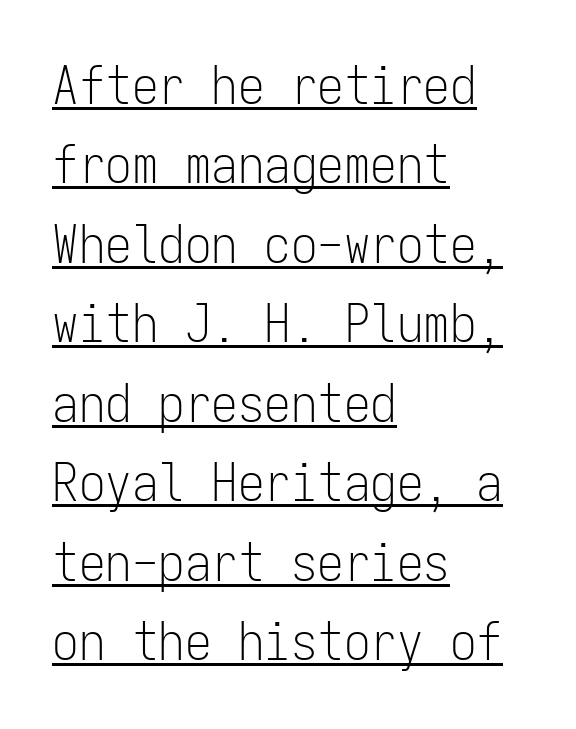
{"serif": "no", "italic": "no", "bold": "no", "weight": "light", "width": "condensed", "stroke_contrast": "low", "x_height": "medium", "monospaced": "yes", "underline": "yes", "align": "left", "line_spacing": "normal", "line_spacing_ratio": 1.5, "letter_spacing": "normal", "letter_spacing_em": 0.0, "glyph_px": 53}
